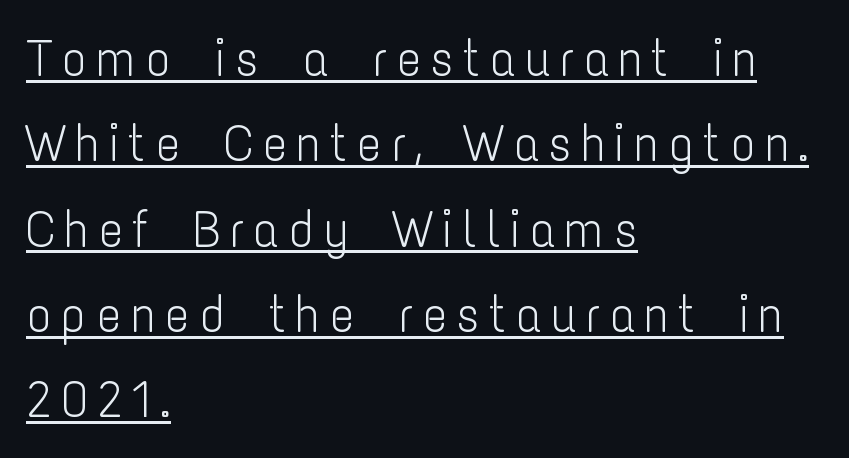
Casual observation: everything's shoved over to the left. The letterforms sit at book weight or below. Think of a printed novel: that variable character pitch is what you see here. These lines are composed in type without serifs.
